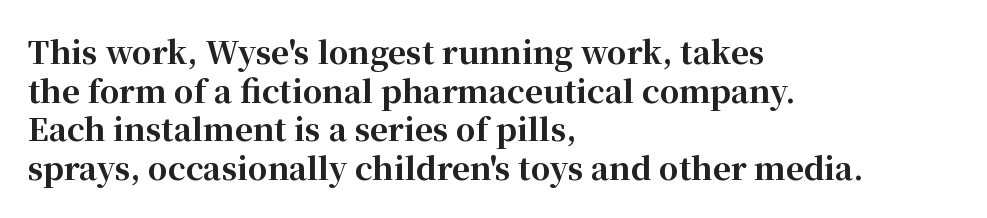
The words here are not underlined. I'd describe the lettering as bold — thick and assertive. This sample is left-justified, so line endings fall wherever the words run out. Do the characters align in a grid? No, the font is proportional. Students, observe: this is what conventionally led text looks like.
